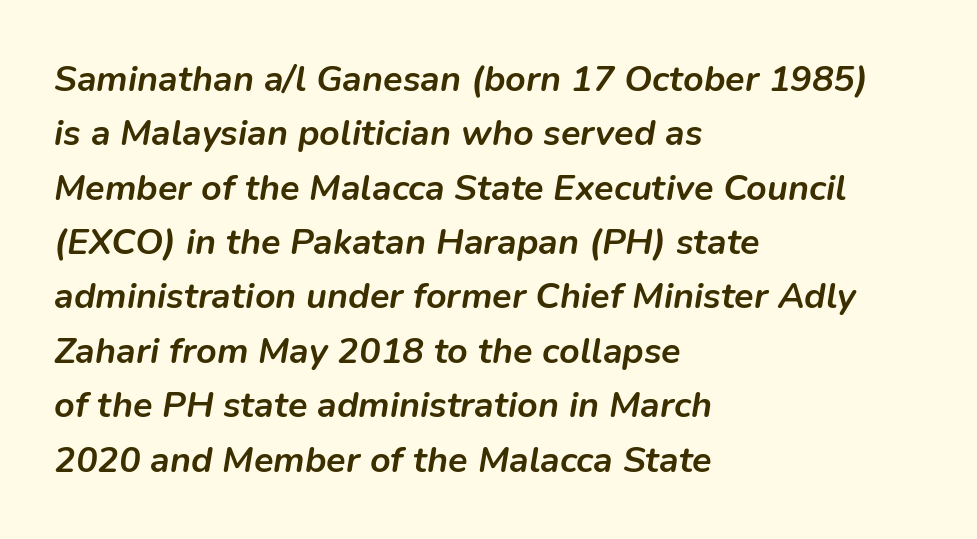
Q: Is the text bold? A: Yes.
Q: Is the text italic (slanted)? A: Yes, it leans right by about 9 degrees.
Q: Is the text underlined? A: No.
Q: How is the paragraph aligned? A: Left-aligned.
Q: Is the spacing between letters normal or unusually wide? A: Normal.
Q: Is the spacing between lines tight, normal or loose? A: Normal.
Q: Width (condensed, normal, or wide)? A: Normal.
Q: Stroke contrast? A: Low.
Q: x-height? A: Medium.
Q: Monospaced? A: No.
